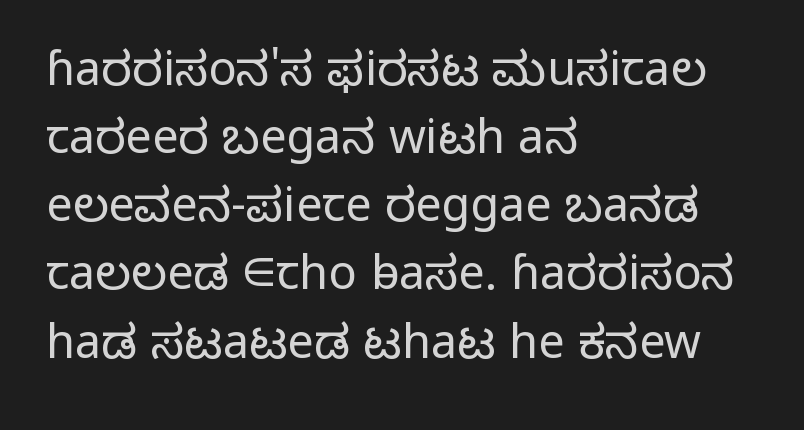
Looks like regular typesetting: each glyph gets only the width it needs. Successive baselines arrive at the customary interval. The passage shown is not bold in any degree. The compositor pushed each line to the left boundary.
